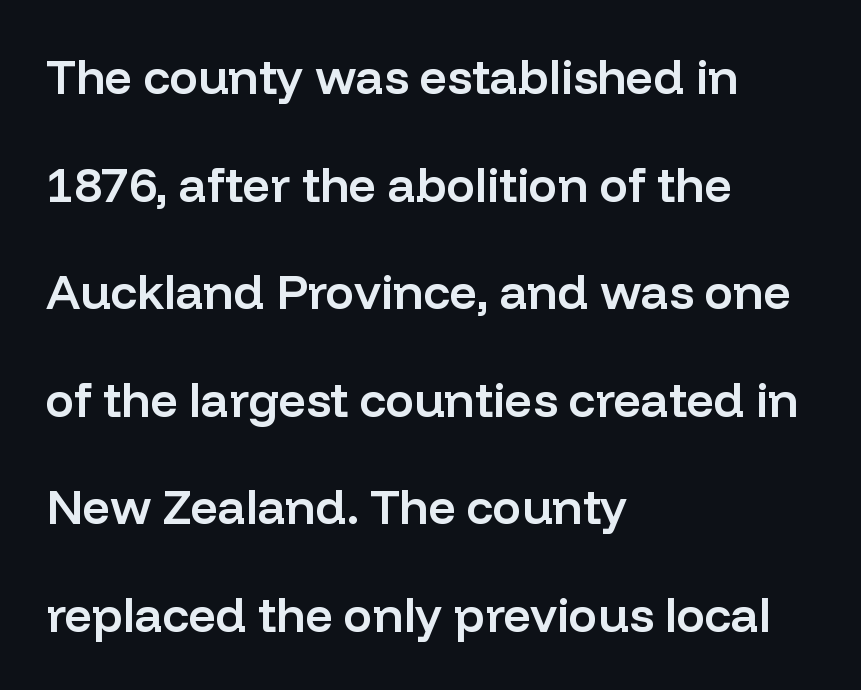
Q: Is the text bold? A: Semi-bold.
Q: Is the text italic (slanted)? A: No, it is upright.
Q: Is the typeface a serif or a sans-serif typeface? A: Sans-serif.
Q: Is the text underlined? A: No.
Q: How is the paragraph aligned? A: Left-aligned.
Q: Is the spacing between letters normal or unusually wide? A: Normal.
Q: Is the spacing between lines tight, normal or loose? A: Loose.
Q: Width (condensed, normal, or wide)? A: Normal.
Q: Stroke contrast? A: Low.
Q: x-height? A: Medium.
Q: Monospaced? A: No.
